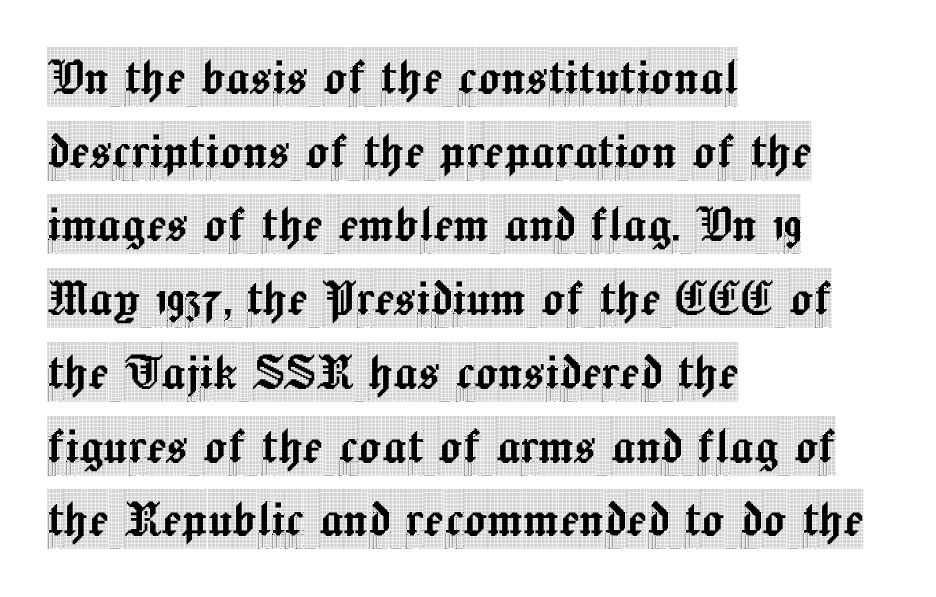
{"serif": "yes", "italic": "no", "width": "condensed", "x_height": "large", "monospaced": "no", "underline": "no", "align": "left", "line_spacing": "normal", "line_spacing_ratio": 1.25, "letter_spacing": "normal", "letter_spacing_em": 0.0, "glyph_px": 59}
